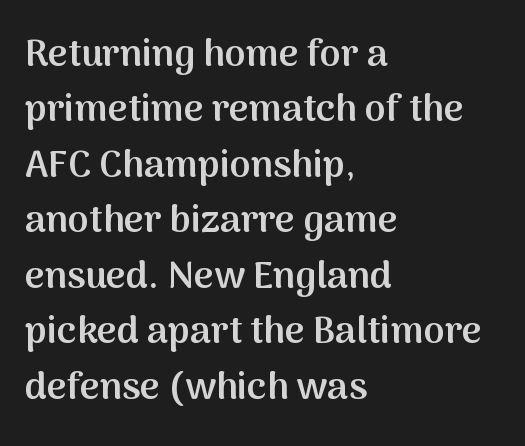
The image shows 38 px semibold sans-serif type, upright; set left-aligned, normal line spacing (1.46x), normal letter spacing, not underlined; medium stroke contrast and a medium x-height.
